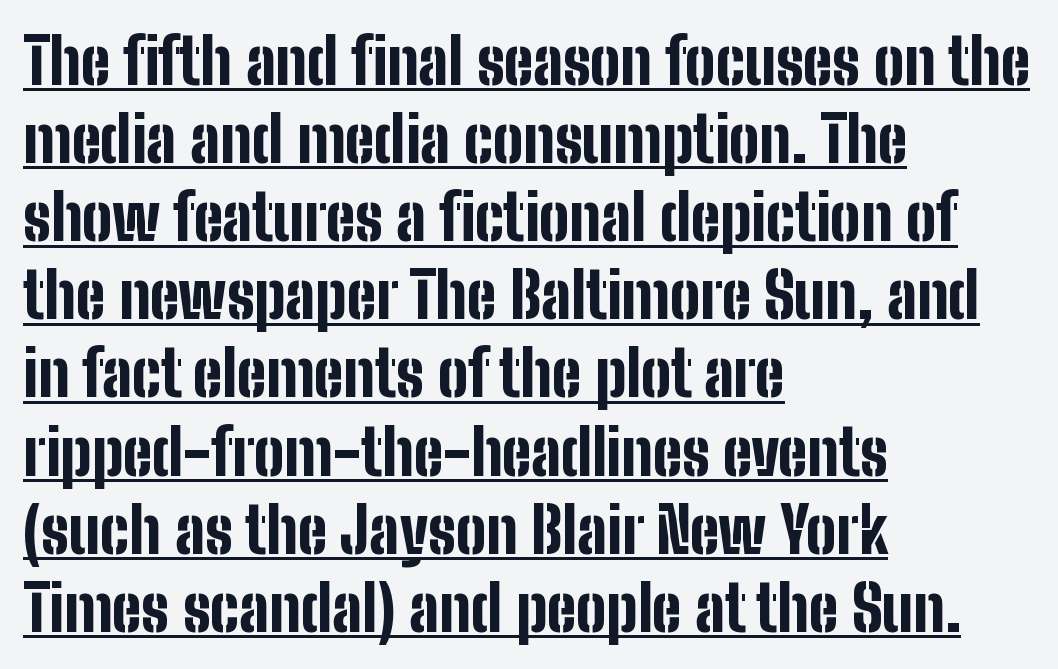
{"serif": "no", "italic": "no", "bold": "yes", "weight": "bold", "width": "condensed", "stroke_contrast": "low", "x_height": "medium", "monospaced": "no", "underline": "yes", "align": "left", "line_spacing_ratio": 1.24, "letter_spacing": "normal", "letter_spacing_em": 0.0, "glyph_px": 63}
